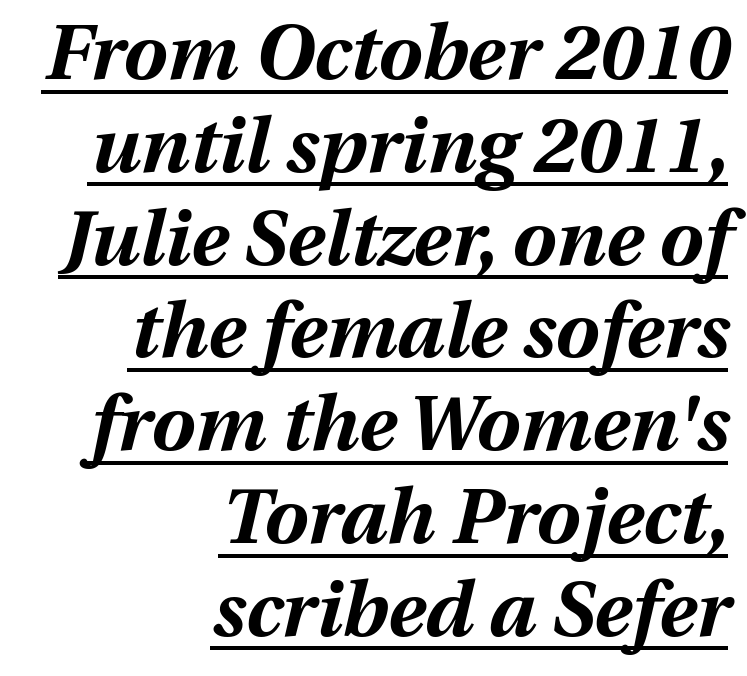
Italic: yes, the glyphs are oblique. Looks like regular typesetting: each glyph gets only the width it needs. The gaps between neighbouring characters are ordinary and unremarkable. Stroke thickness is high; the sample reads as a true bold. Beneath each row of characters lies a ruled line. Is the block centered? No — it sits flush against the right margin.
